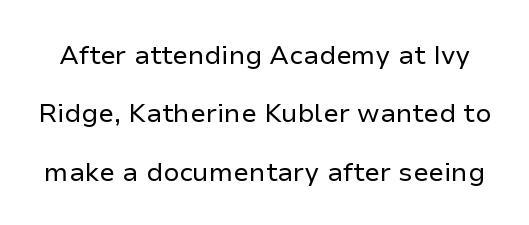
{"italic": "no", "bold": "no", "underline": "no", "line_spacing": "loose", "line_spacing_ratio": 2.25, "letter_spacing": "normal", "letter_spacing_em": 0.0, "glyph_px": 26}
